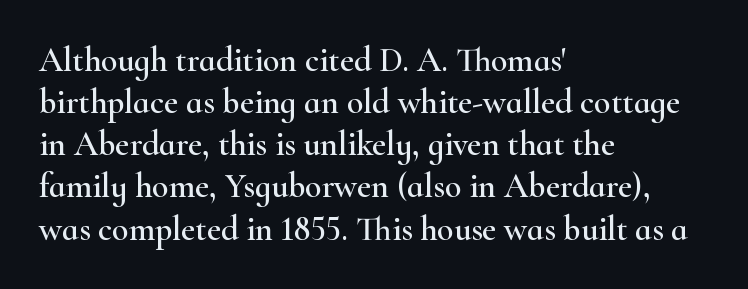
Q: Is the text italic (slanted)? A: No, it is upright.
Q: Is the typeface a serif or a sans-serif typeface? A: Serif.
Q: Is the text underlined? A: No.
Q: How is the paragraph aligned? A: Left-aligned.
Q: Is the spacing between letters normal or unusually wide? A: Normal.
Q: Width (condensed, normal, or wide)? A: Wide.
Q: Stroke contrast? A: High.
Q: x-height? A: Small.
Q: Monospaced? A: No.
